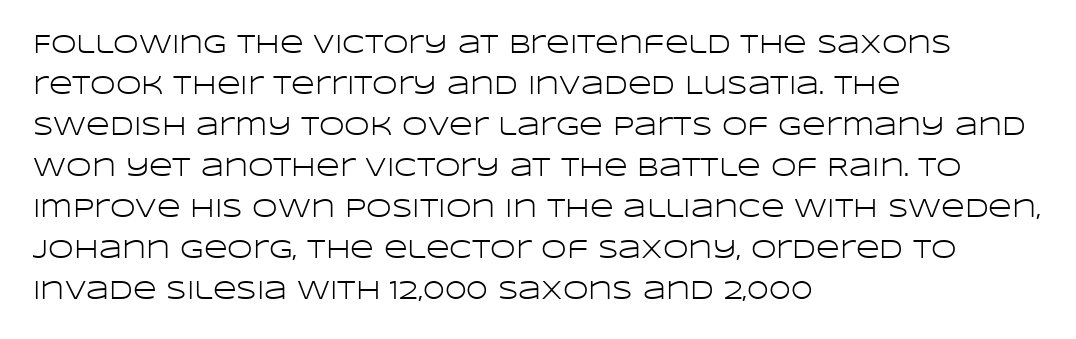
The words here are not underlined. Unbolded letterforms with no extra heft. Quick note: interline space is typical. These lines stack with their left ends in a neat column. Ordinary non-slanted type is in use. Here the glyphs are tracked normally, forming tight word shapes.
